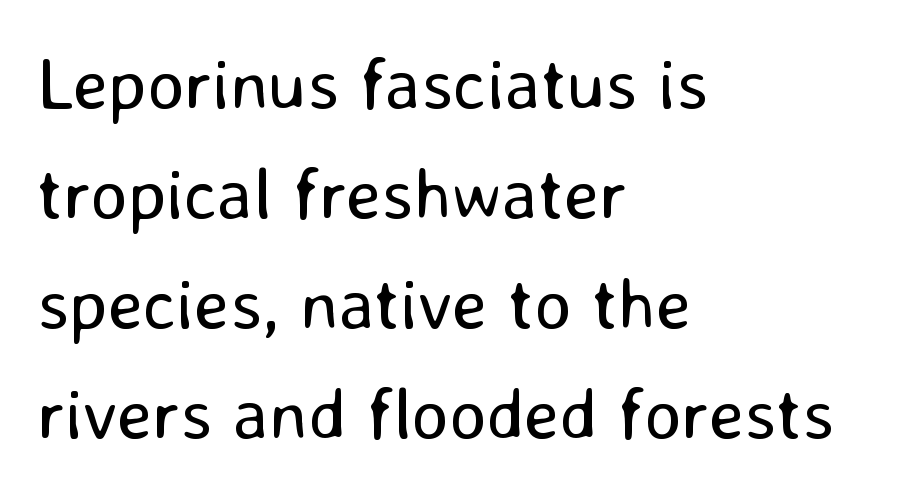
Q: Is the text bold? A: No.
Q: Is the text italic (slanted)? A: No, it is upright.
Q: Is the typeface a serif or a sans-serif typeface? A: Sans-serif.
Q: Is the text underlined? A: No.
Q: How is the paragraph aligned? A: Left-aligned.
Q: Is the spacing between letters normal or unusually wide? A: Normal.
Q: Is the spacing between lines tight, normal or loose? A: Normal.
Q: Width (condensed, normal, or wide)? A: Normal.
Q: Stroke contrast? A: Low.
Q: x-height? A: Medium.
Q: Monospaced? A: No.
